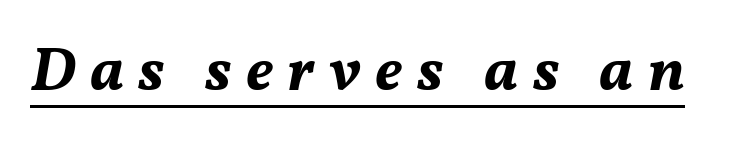
Think of a printed novel: that variable character pitch is what you see here. Tall strokes in this sample are angled rather than plumb. Is the letter spacing exaggerated? Yes — the characters are pushed far apart. Every word sits above its own underline.
